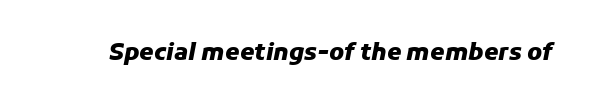
Q: Is the text bold? A: Yes.
Q: Is the text italic (slanted)? A: Yes, it leans right by about 11 degrees.
Q: Is the text underlined? A: No.
Q: Is the spacing between letters normal or unusually wide? A: Normal.
